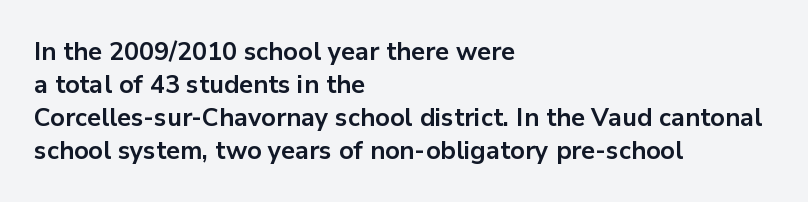
A full-strength bold gives these letters their thick strokes. The gaps between neighbouring characters are ordinary and unremarkable. The lines sit at an ordinary, default distance from one another. Descender tails drop into unmarked territory.
